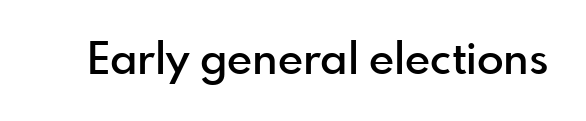
{"serif": "no", "italic": "no", "bold": "semi", "weight": "semibold", "width": "normal", "x_height": "small", "monospaced": "no", "underline": "no", "letter_spacing": "normal", "letter_spacing_em": 0.0, "glyph_px": 44}
